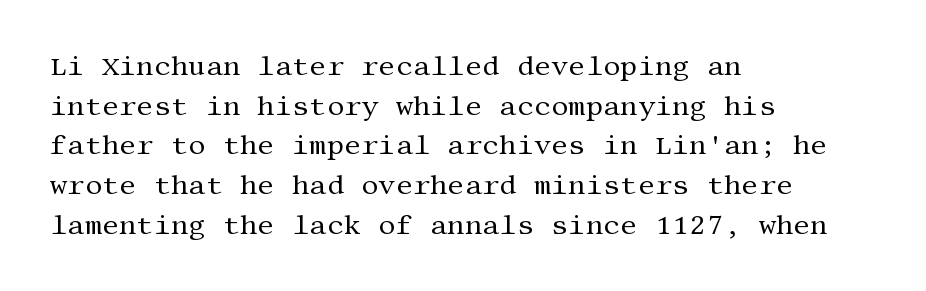
The image shows 27 px text type, upright; set left-aligned, normal line spacing (1.47x), normal letter spacing, not underlined.
